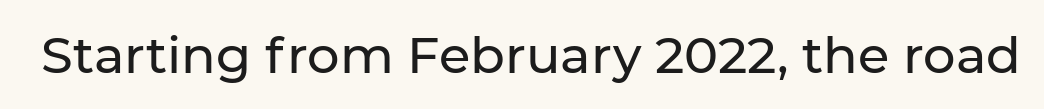
The image shows 51 px sans-serif type, upright; set normal letter spacing, not underlined; low stroke contrast and a medium x-height.
